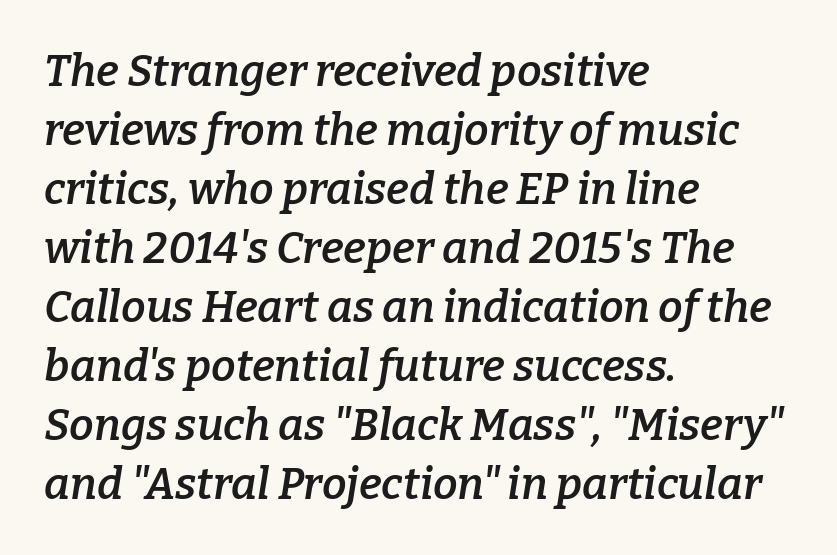
The glyphs in this specimen are seriffed. Summary of vertical rhythm: regular, with standard interline spacing. The tracking reads as untouched default to a designer's eye. Clear beneath every line of the passage. Layout note: lines flush left.
